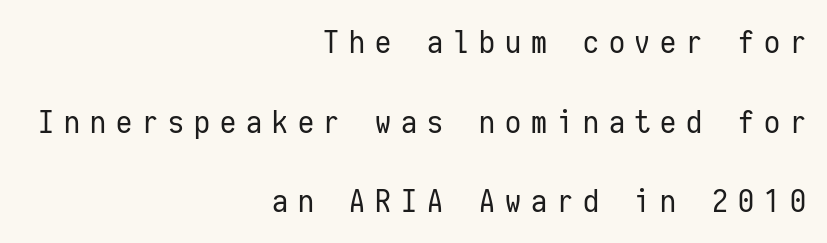
Decoration check: the copy has no underline. Does the copy run flush right? Yes — the right margin is perfectly even. You can tell from the bare stems that sans-serif type was used. Caption: expanded tracking, letters set apart. A typesetter would call this monospace, since all characters share one set width.
